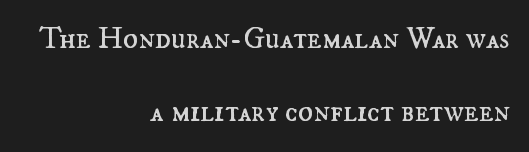
Q: Is the text bold? A: No.
Q: Is the text italic (slanted)? A: No, it is upright.
Q: Is the text underlined? A: No.
Q: How is the paragraph aligned? A: Right-aligned.
Q: Is the spacing between letters normal or unusually wide? A: Normal.
Q: Is the spacing between lines tight, normal or loose? A: Loose.
Q: Width (condensed, normal, or wide)? A: Normal.
Q: Stroke contrast? A: Medium.
Q: x-height? A: Small.
Q: Monospaced? A: No.
